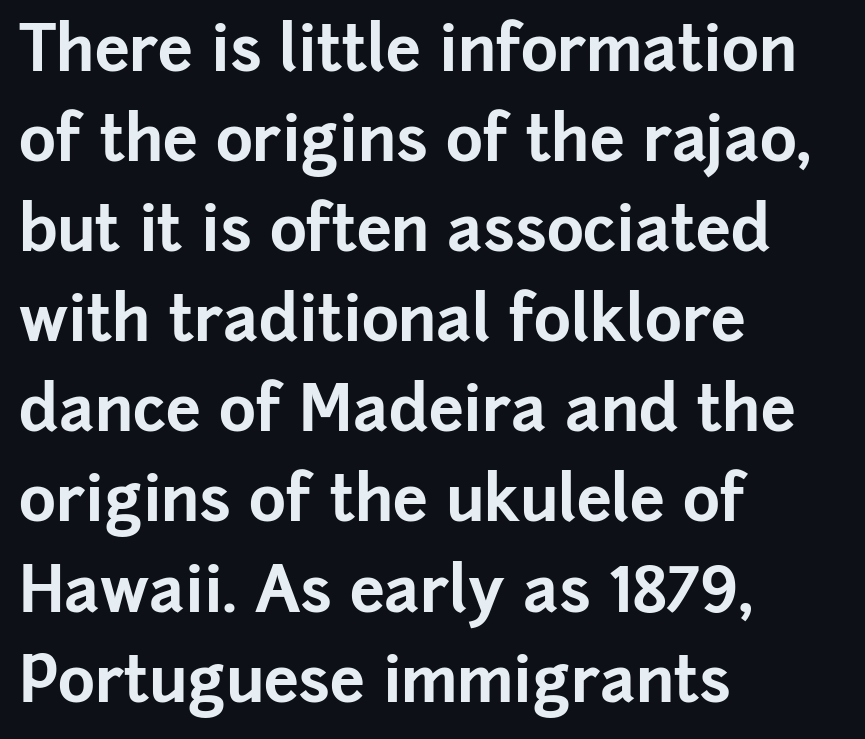
The image shows 63 px bold sans-serif type, upright; set left-aligned, normal line spacing (1.43x), normal letter spacing, not underlined; low stroke contrast and a medium x-height.
